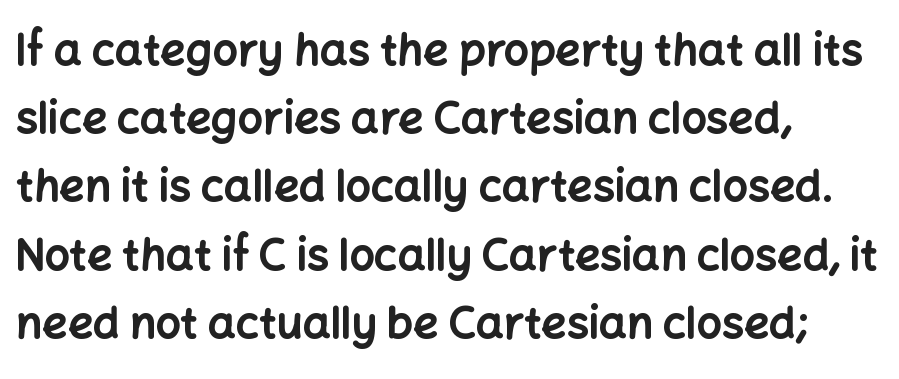
The image shows 44 px bold sans-serif type, upright; set left-aligned, normal line spacing (1.55x), normal letter spacing, not underlined; low stroke contrast and a medium x-height.
